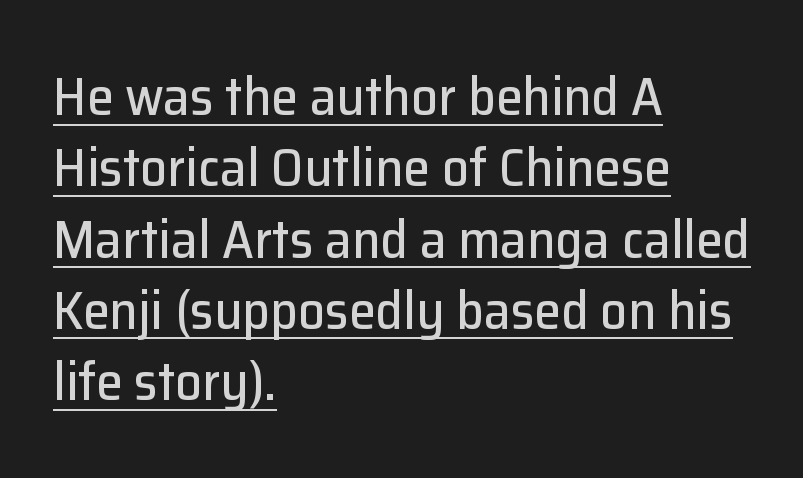
{"serif": "no", "italic": "no", "width": "normal", "stroke_contrast": "low", "x_height": "medium", "monospaced": "no", "underline": "yes", "align": "left", "line_spacing": "normal", "line_spacing_ratio": 1.32, "letter_spacing": "normal", "letter_spacing_em": 0.0, "glyph_px": 54}
